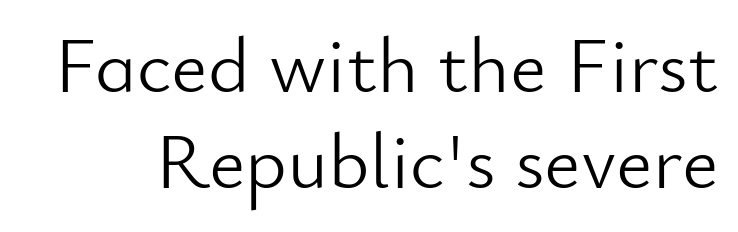
Notice how the stems are strictly vertical — no italics here. These lines are rendered in a variable-pitch font. These lines are composed in type without serifs. Clear beneath every line of the passage.
